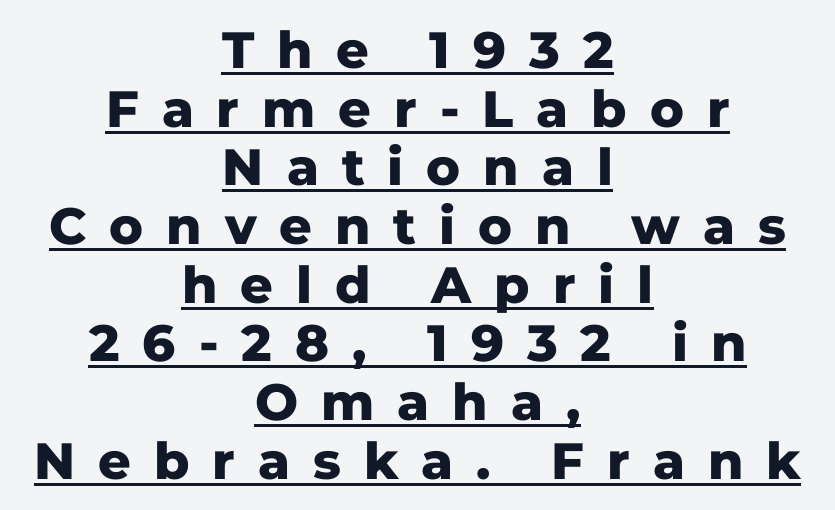
The image shows 51 px heavy sans-serif type, upright; set centered, tight line spacing (1.15x), unusually wide letter spacing (+0.45 em), underlined; low stroke contrast and a medium x-height.
